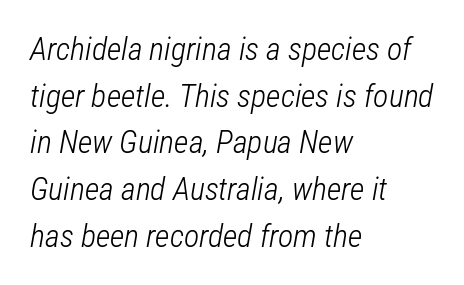
{"italic": "yes", "lean": "right", "slant_degrees": 12, "bold": "no", "weight": "light", "width": "condensed", "stroke_contrast": "low", "x_height": "medium", "monospaced": "no", "underline": "no", "align": "left", "line_spacing": "normal", "line_spacing_ratio": 1.46, "letter_spacing": "normal", "letter_spacing_em": 0.0, "glyph_px": 32}
